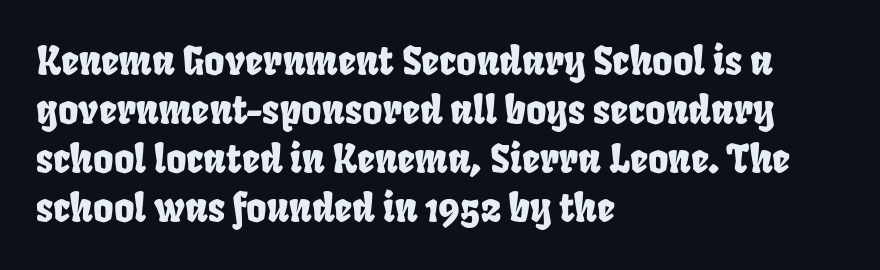
The passage shown has conventional tracking throughout. Which margin do the lines hug? The left one — the right edge is uneven. You could not count columns in this text — the font is proportionally spaced. Evenly set lines give the paragraph a standard silhouette.
